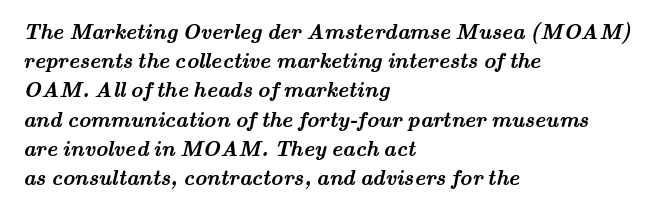
{"bold": "yes", "underline": "no", "align": "left", "line_spacing": "normal", "line_spacing_ratio": 1.39, "letter_spacing": "normal", "letter_spacing_em": 0.0, "glyph_px": 21}
